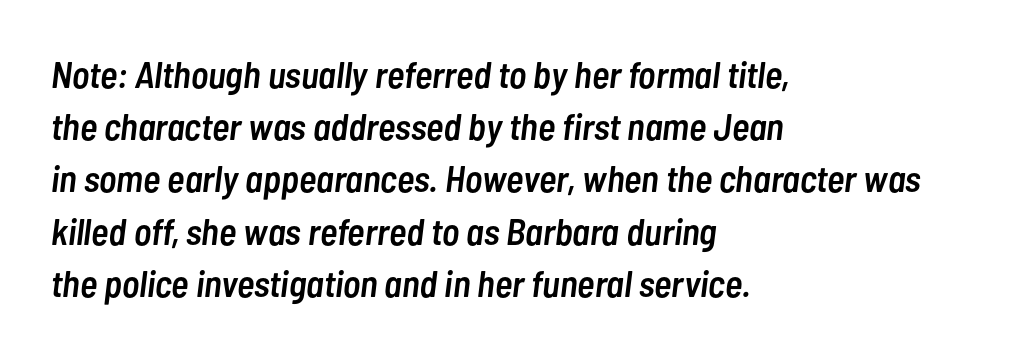
{"italic": "yes", "lean": "right", "slant_degrees": 7, "bold": "semi", "weight": "semibold", "width": "condensed", "stroke_contrast": "low", "x_height": "medium", "monospaced": "no", "underline": "no", "align": "left", "line_spacing": "normal", "line_spacing_ratio": 1.41, "letter_spacing": "normal", "letter_spacing_em": 0.0, "glyph_px": 37}
